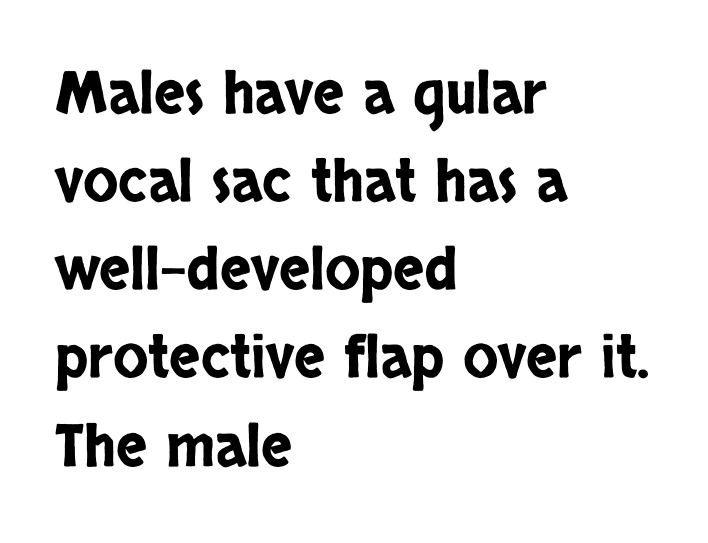
The setting favours the left margin, as ordinary paragraphs usually do. Classification — sans serif. Just letters on the line, the space beneath them empty. The line texture is even and compact thanks to regular tracking.
